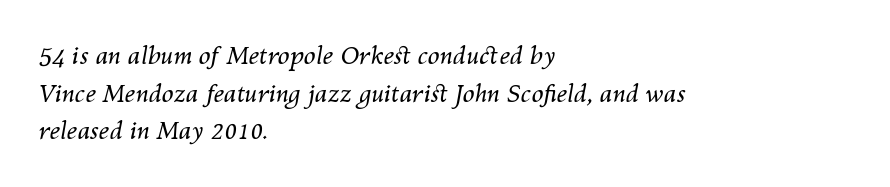
Q: Is the text bold? A: No.
Q: Is the text italic (slanted)? A: Yes, it leans right by about 10 degrees.
Q: Is the text underlined? A: No.
Q: How is the paragraph aligned? A: Left-aligned.
Q: Is the spacing between letters normal or unusually wide? A: Normal.
Q: Is the spacing between lines tight, normal or loose? A: Normal.
